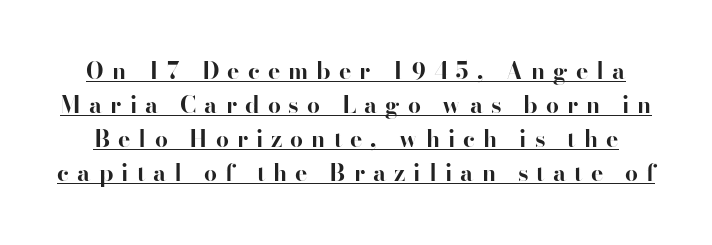
{"italic": "no", "bold": "yes", "underline": "yes", "line_spacing": "normal", "line_spacing_ratio": 1.48, "letter_spacing": "wide", "letter_spacing_em": 0.35, "glyph_px": 23}
